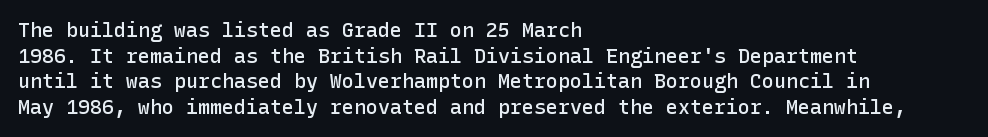
Caption: multi-line text, flush left, ragged right. This sample keeps an unexceptional amount of space between lines. Glance below the letters and you will spot only blank space. How are the letters spaced? Ordinarily, with no added tracking. The letters stand straight up with perfectly vertical stems.
